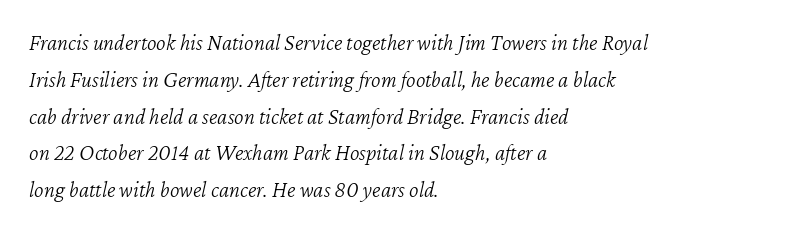
The image shows 23 px text type, italic (leaning right); set left-aligned, normal line spacing (1.6x), normal letter spacing, not underlined.
